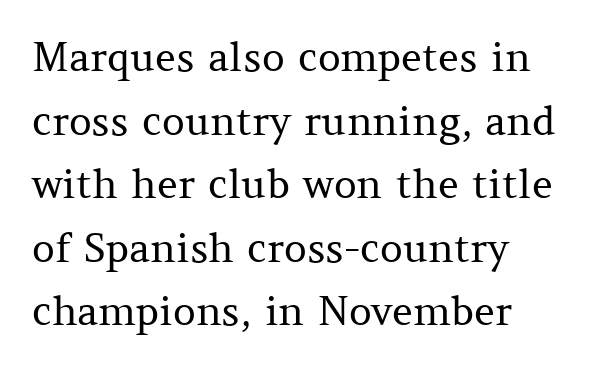
The image shows 40 px regular-weight serif type, upright; set normal line spacing (1.59x), normal letter spacing, not underlined; medium stroke contrast and a medium x-height.
